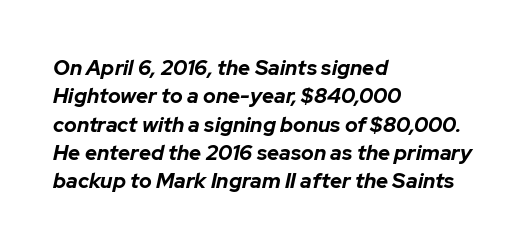
The face used here has a pronounced slope to its letters. The horizontal fit of the characters is conventional and even. A full-strength bold gives these letters their thick strokes. The compositor pushed each line to the left boundary. Descender tails drop into unmarked territory.
